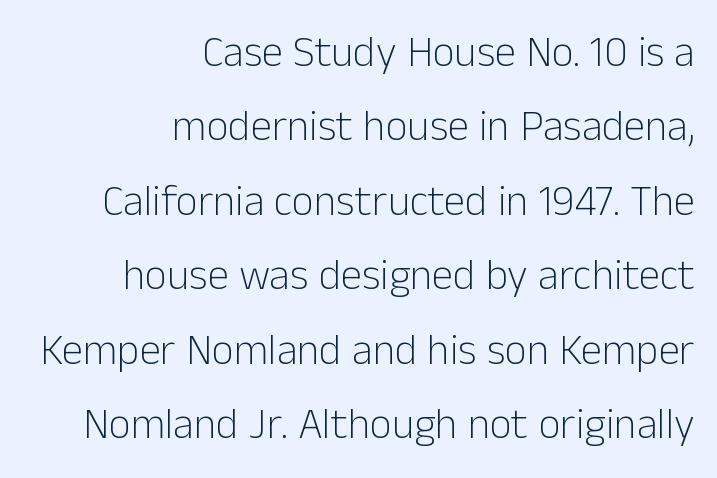
Stroke thickness stays within the range of a standard reading face or lighter. Here the designer chose a conventional face with non-uniform glyph widths. You can tell it's not italic because the verticals are truly vertical. Any mark beneath the type? The region is blank.
